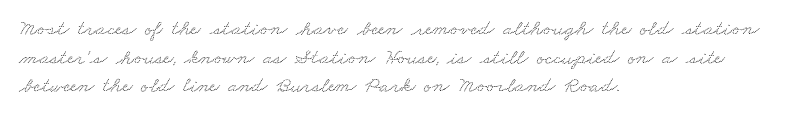
Just letters on the line, the space beneath them empty. This block has exactly the height ordinary leading produces. Letter spacing: default. These lines are set flush left with a ragged right edge.
